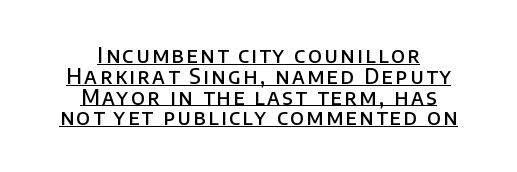
The image shows 21 px text type, upright; set centered, tight line spacing (0.99x), underlined.
